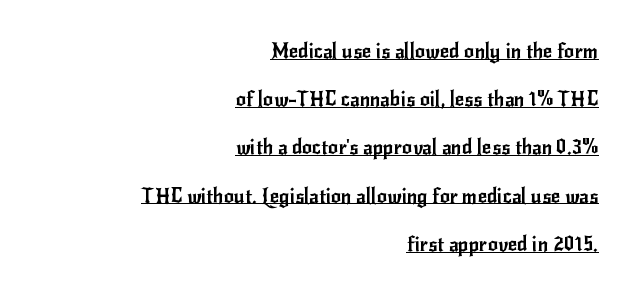
{"italic": "no", "underline": "yes", "align": "right", "line_spacing": "loose", "line_spacing_ratio": 2.41, "letter_spacing": "normal", "letter_spacing_em": 0.0, "glyph_px": 20}
